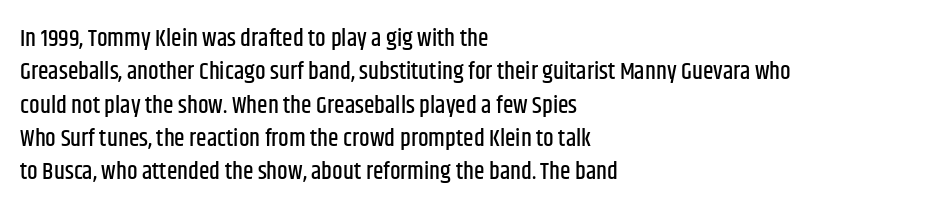
The image shows 24 px text type, upright; set left-aligned, normal line spacing (1.39x), normal letter spacing, not underlined.
